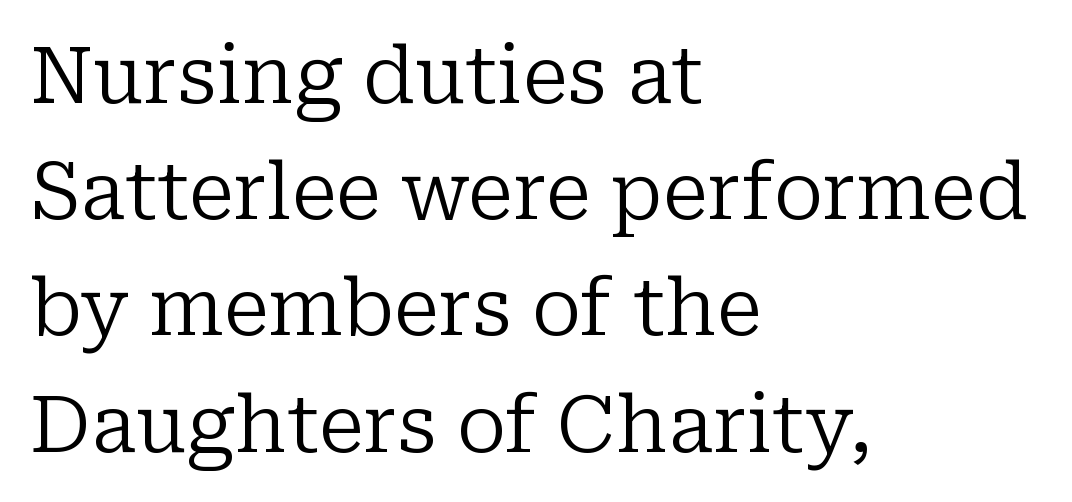
Note: serifs present on the glyphs. Is this a heavy cut? Hardly; it is regular or lighter. Compared with typical paragraphs, the rows here are spaced about the same. The face used here is proportionally spaced, like ordinary book or web type.
